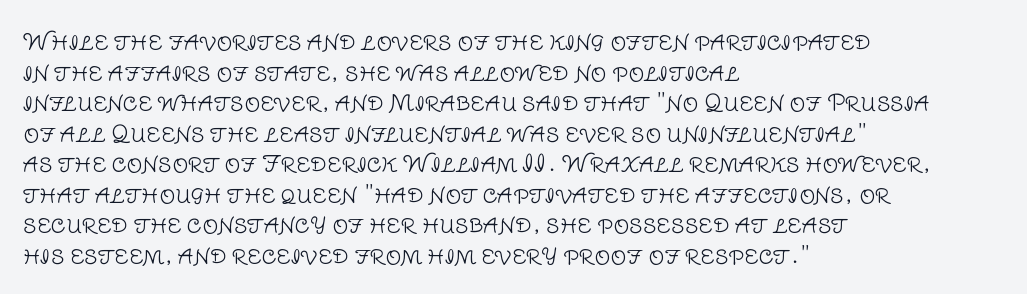
The image shows 22 px text type; set left-aligned, normal line spacing (1.39x), normal letter spacing, not underlined.
